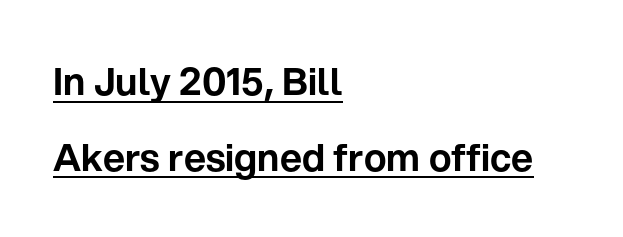
Q: Is the text italic (slanted)? A: No, it is upright.
Q: Is the typeface a serif or a sans-serif typeface? A: Sans-serif.
Q: Is the text underlined? A: Yes.
Q: How is the paragraph aligned? A: Left-aligned.
Q: Is the spacing between letters normal or unusually wide? A: Normal.
Q: Is the spacing between lines tight, normal or loose? A: Loose.
Q: Width (condensed, normal, or wide)? A: Normal.
Q: Stroke contrast? A: Low.
Q: x-height? A: Medium.
Q: Monospaced? A: No.
